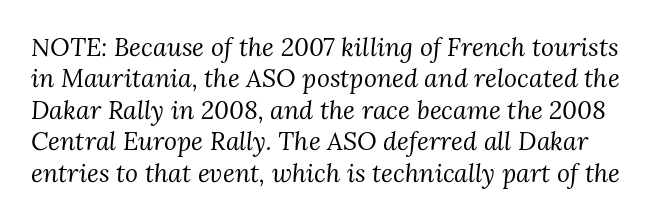
{"italic": "yes", "lean": "right", "slant_degrees": 3, "bold": "no", "underline": "no", "line_spacing": "normal", "line_spacing_ratio": 1.26, "letter_spacing": "normal", "letter_spacing_em": 0.0, "glyph_px": 25}
